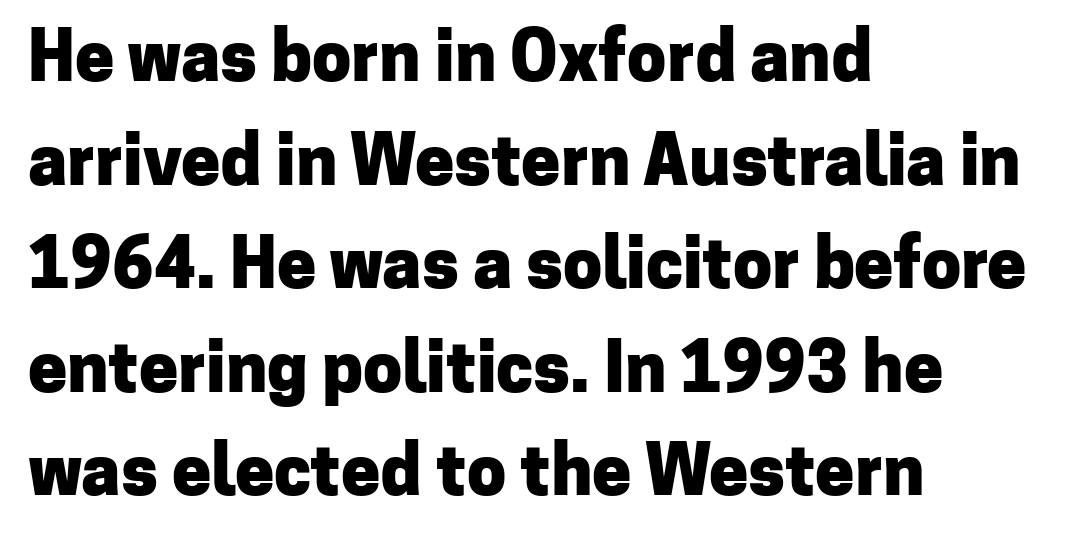
Spacing verdict: proportional, widths tailored to each character. Style check: upright. Grotesque or geometric, the face here clearly has no serifs. Unmarked baselines from the first word to the last. Every row of glyphs begins at an identical x-position on the left. The sample has been set heavy, in full bold.
